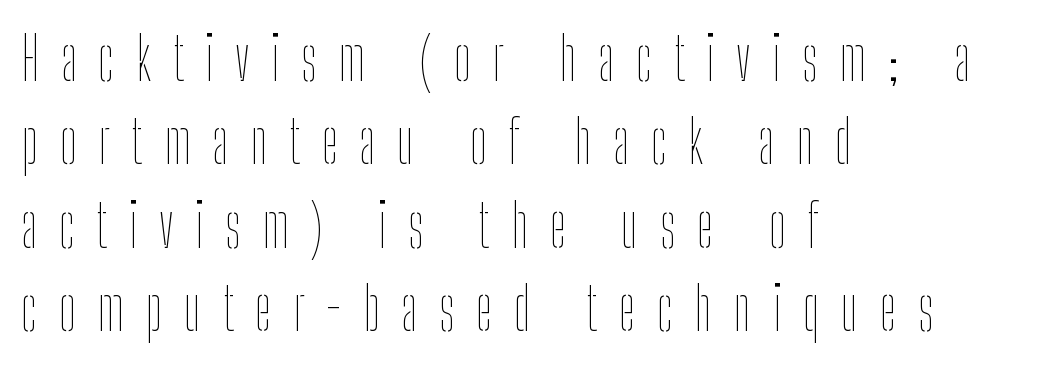
The image shows 60 px thin, condensed type, upright; set left-aligned, normal line spacing (1.39x), unusually wide letter spacing (+0.36 em), not underlined; low stroke contrast and a medium x-height.
